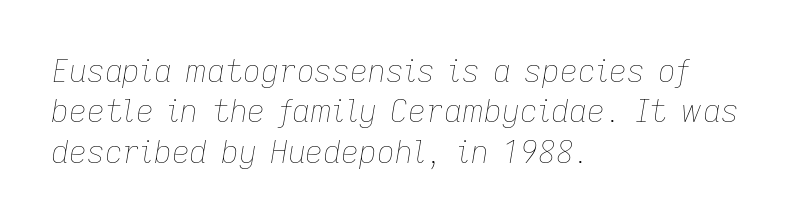
{"italic": "yes", "lean": "right", "slant_degrees": 9, "bold": "no", "weight": "thin", "width": "normal", "stroke_contrast": "low", "x_height": "medium", "monospaced": "no", "underline": "no", "align": "left", "line_spacing": "normal", "line_spacing_ratio": 1.3, "letter_spacing": "normal", "letter_spacing_em": 0.0, "glyph_px": 31}
